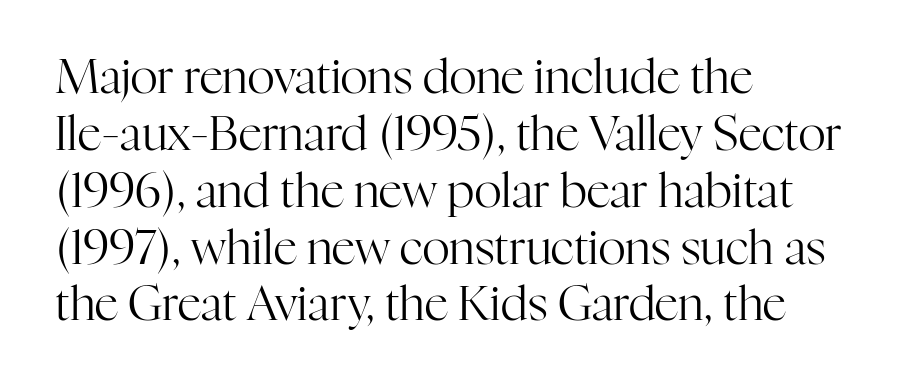
{"serif": "yes", "italic": "no", "bold": "no", "weight": "regular", "width": "normal", "stroke_contrast": "high", "x_height": "medium", "monospaced": "no", "underline": "no", "align": "left", "line_spacing_ratio": 1.21, "letter_spacing": "normal", "letter_spacing_em": 0.0, "glyph_px": 47}
